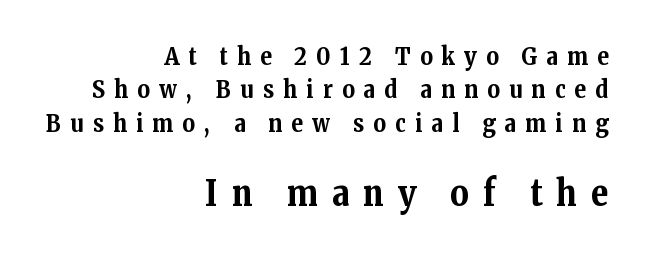
Q: Is the text bold? A: Yes.
Q: Is the text italic (slanted)? A: No, it is upright.
Q: Is the typeface a serif or a sans-serif typeface? A: Serif.
Q: Is the text underlined? A: No.
Q: How is the paragraph aligned? A: Right-aligned.
Q: Is the spacing between letters normal or unusually wide? A: Unusually wide.
Q: Is the spacing between lines tight, normal or loose? A: Normal.
Q: Which block of text is set in a larger size, the first (top) or the second (bottom)? A: The second (bottom) one.
Q: Width (condensed, normal, or wide)? A: Normal.
Q: Stroke contrast? A: Medium.
Q: x-height? A: Medium.
Q: Monospaced? A: No.
